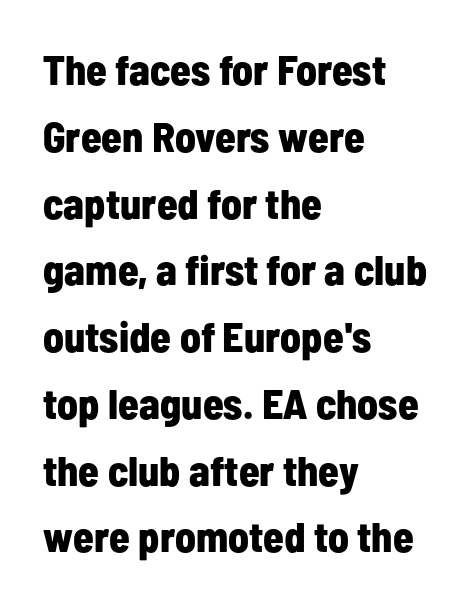
{"serif": "no", "italic": "no", "bold": "yes", "weight": "bold", "width": "condensed", "stroke_contrast": "low", "x_height": "medium", "monospaced": "no", "underline": "no", "align": "left", "line_spacing": "normal", "line_spacing_ratio": 1.59, "letter_spacing": "normal", "letter_spacing_em": 0.0, "glyph_px": 42}
